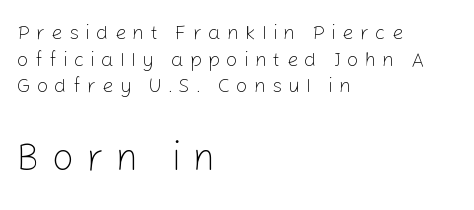
Loose tracking; the words dissolve into strings of separated letters. Descender tails drop into unmarked territory. A student would call this left alignment; a typographer would say flush left, rag right. Examine the stroke ends and you'll find no serifs. Small over large — that's the arrangement of the two blocks here. These glyphs show unthickened strokes, regular width or finer.
